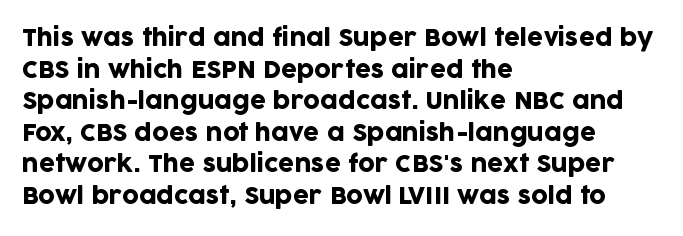
Q: Is the text italic (slanted)? A: No, it is upright.
Q: Is the text underlined? A: No.
Q: How is the paragraph aligned? A: Left-aligned.
Q: Is the spacing between letters normal or unusually wide? A: Normal.
Q: Is the spacing between lines tight, normal or loose? A: Normal.
